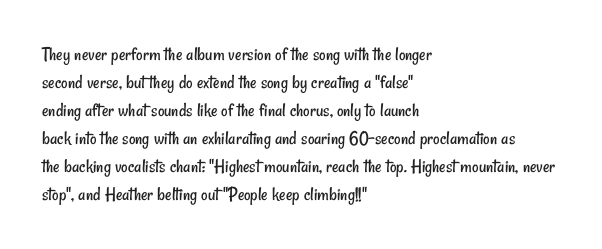
{"bold": "no", "underline": "no", "align": "left", "line_spacing": "normal", "line_spacing_ratio": 1.4, "letter_spacing": "normal", "letter_spacing_em": 0.0, "glyph_px": 20}
